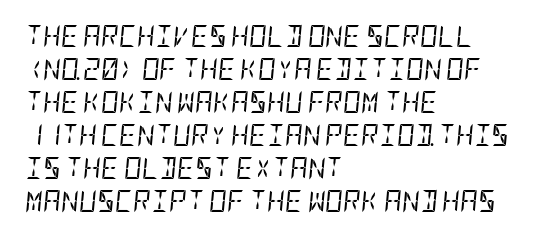
The image shows 22 px text type, italic (leaning right); set left-aligned, normal line spacing (1.5x), normal letter spacing, not underlined.
